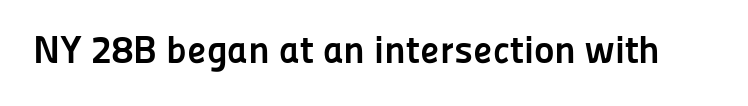
{"serif": "no", "italic": "no", "bold": "yes", "weight": "semibold", "width": "normal", "stroke_contrast": "low", "x_height": "medium", "monospaced": "no", "underline": "no", "letter_spacing": "normal", "letter_spacing_em": 0.0, "glyph_px": 39}
